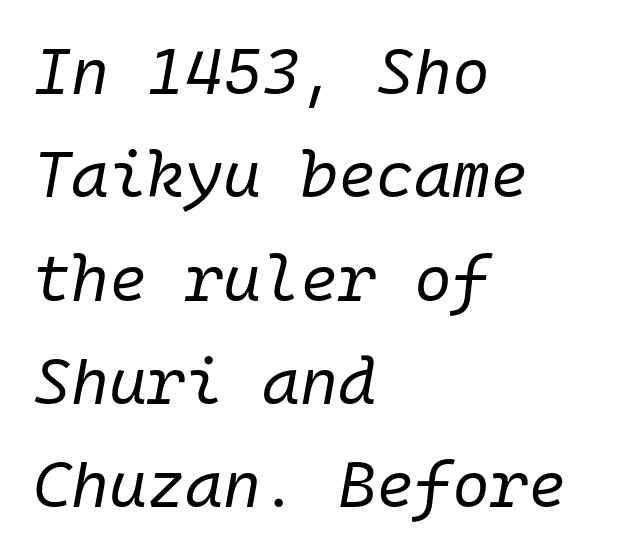
Q: Is the text bold? A: No.
Q: Is the text italic (slanted)? A: Yes, it leans right by about 10 degrees.
Q: Is the text underlined? A: No.
Q: How is the paragraph aligned? A: Left-aligned.
Q: Is the spacing between letters normal or unusually wide? A: Normal.
Q: Is the spacing between lines tight, normal or loose? A: Normal.
Q: Width (condensed, normal, or wide)? A: Normal.
Q: Stroke contrast? A: Low.
Q: x-height? A: Medium.
Q: Monospaced? A: Yes.
